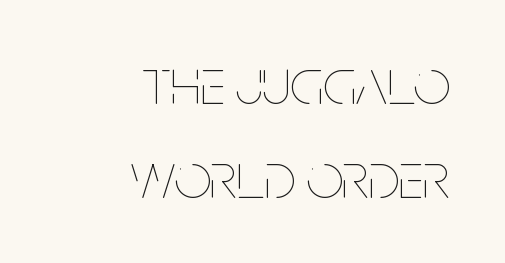
{"italic": "no", "bold": "no", "weight": "thin", "width": "condensed", "stroke_contrast": "low", "x_height": "large", "monospaced": "no", "underline": "no", "align": "right", "line_spacing": "normal", "line_spacing_ratio": 1.44, "letter_spacing": "normal", "letter_spacing_em": 0.0, "glyph_px": 65}
